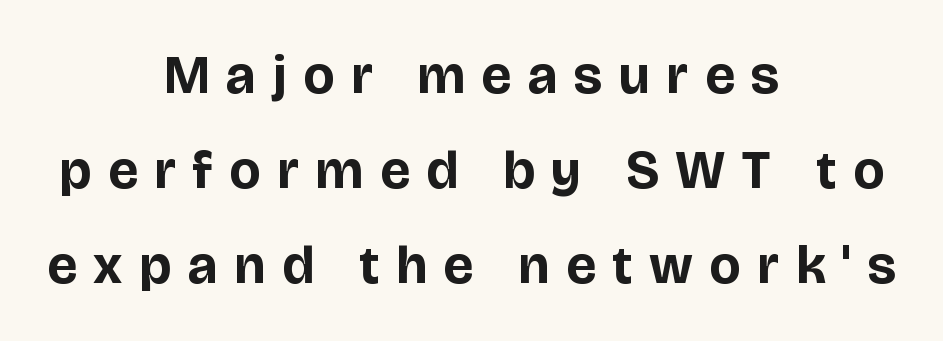
{"serif": "no", "italic": "no", "bold": "yes", "weight": "bold", "width": "normal", "stroke_contrast": "low", "x_height": "large", "monospaced": "no", "underline": "no", "align": "center", "line_spacing_ratio": 1.76, "letter_spacing": "wide", "letter_spacing_em": 0.31, "glyph_px": 54}
